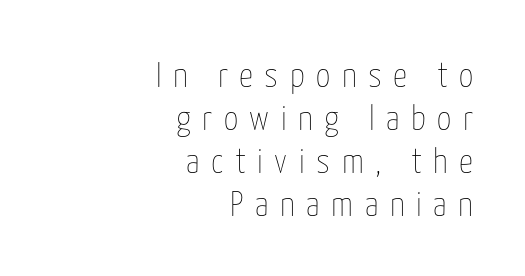
The image shows 35 px thin, condensed type, upright; set right-aligned, line spacing 1.23x, unusually wide letter spacing (+0.33 em), not underlined; low stroke contrast and a medium x-height.
